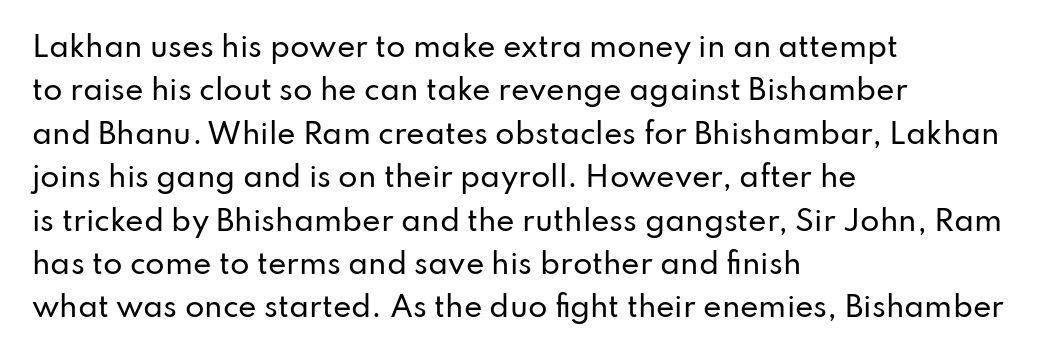
{"serif": "no", "italic": "no", "width": "normal", "stroke_contrast": "low", "x_height": "small", "monospaced": "no", "underline": "no", "align": "left", "line_spacing": "normal", "line_spacing_ratio": 1.55, "letter_spacing": "normal", "letter_spacing_em": 0.0, "glyph_px": 28}
